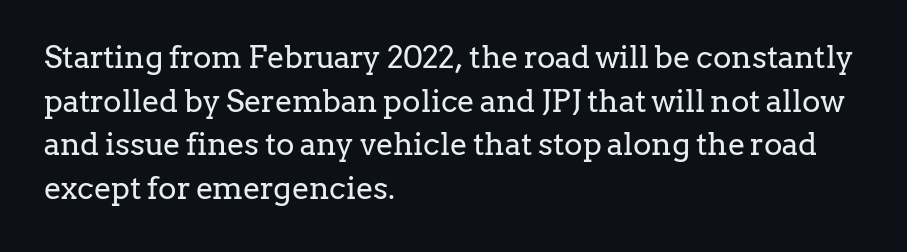
Each stroke keeps to a modest, everyday thickness or less. Is the letter spacing exaggerated? No — it looks like the ordinary default. Rule under the text: the space is simply empty. No italicization has been applied; the sample stays upright. The lines in this sample share a left origin and differ only in where they stop.
